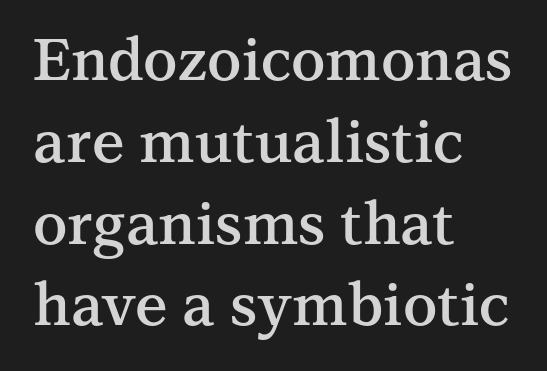
The image shows 58 px semibold serif type, upright; set left-aligned, normal line spacing (1.41x), normal letter spacing, not underlined; medium stroke contrast and a medium x-height.
